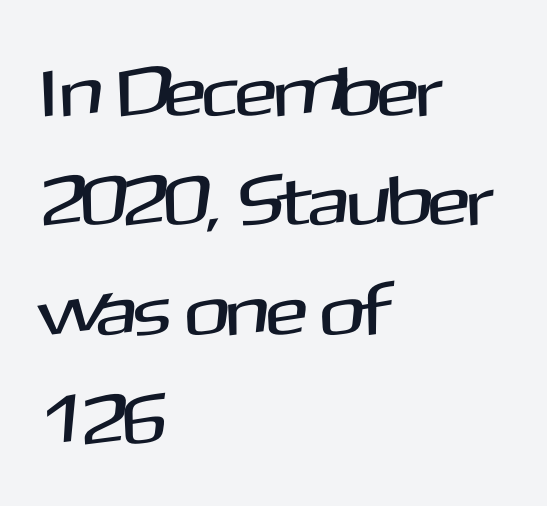
Q: Is the text italic (slanted)? A: No, it is upright.
Q: Is the typeface a serif or a sans-serif typeface? A: Sans-serif.
Q: Is the text underlined? A: No.
Q: How is the paragraph aligned? A: Left-aligned.
Q: Is the spacing between letters normal or unusually wide? A: Normal.
Q: Is the spacing between lines tight, normal or loose? A: Normal.
Q: Width (condensed, normal, or wide)? A: Normal.
Q: Stroke contrast? A: Medium.
Q: x-height? A: Medium.
Q: Monospaced? A: No.
